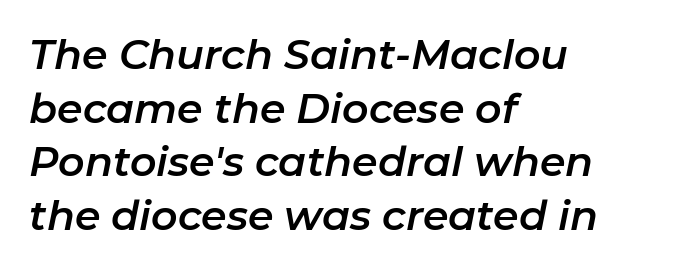
The image shows 41 px text type, italic (leaning right); set left-aligned, normal line spacing (1.31x), normal letter spacing, not underlined; low stroke contrast and a medium x-height.
